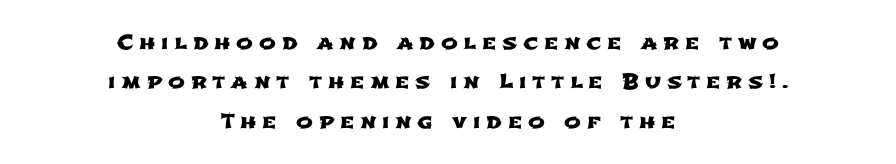
The image shows 20 px text type; set centered, loose line spacing (1.97x), unusually wide letter spacing (+0.29 em), not underlined.
